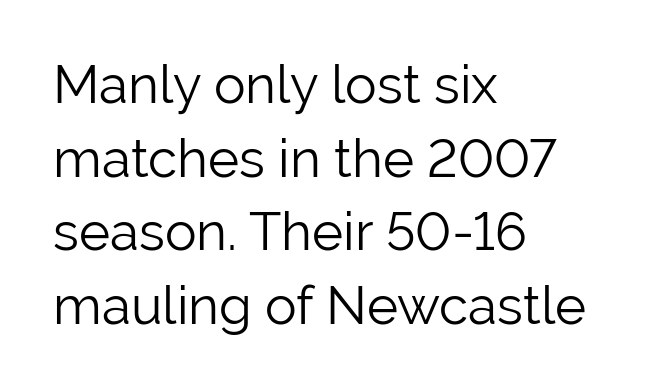
{"serif": "no", "italic": "no", "bold": "no", "weight": "light", "width": "normal", "stroke_contrast": "low", "x_height": "medium", "monospaced": "no", "underline": "no", "align": "left", "line_spacing": "normal", "line_spacing_ratio": 1.39, "letter_spacing": "normal", "letter_spacing_em": 0.0, "glyph_px": 53}
